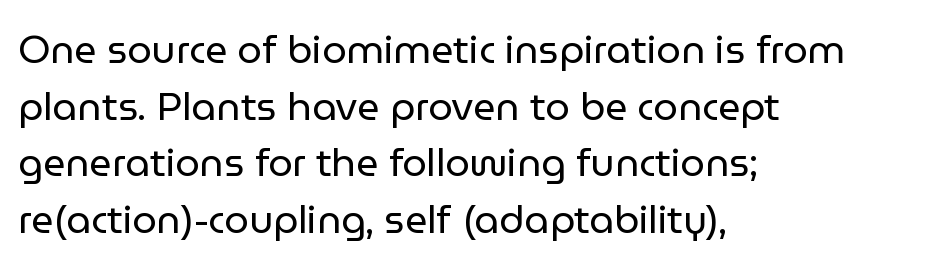
The image shows 39 px regular-weight sans-serif type, upright; set left-aligned, normal line spacing (1.45x), normal letter spacing, not underlined; low stroke contrast and a medium x-height.
